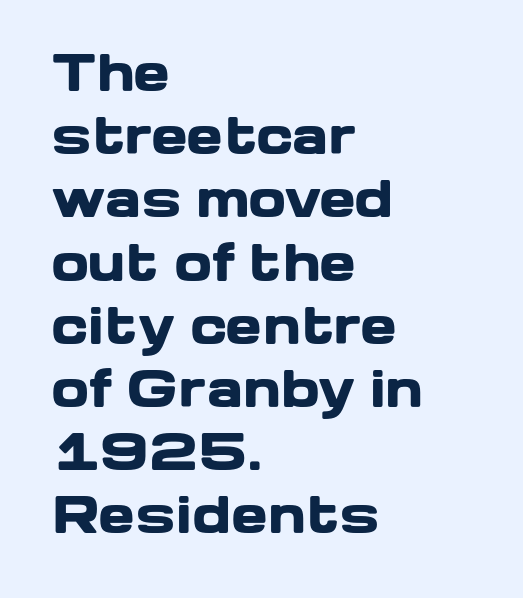
Q: Is the text bold? A: Yes.
Q: Is the text italic (slanted)? A: No, it is upright.
Q: Is the typeface a serif or a sans-serif typeface? A: Sans-serif.
Q: Is the text underlined? A: No.
Q: How is the paragraph aligned? A: Left-aligned.
Q: Is the spacing between letters normal or unusually wide? A: Normal.
Q: Is the spacing between lines tight, normal or loose? A: Normal.
Q: Width (condensed, normal, or wide)? A: Wide.
Q: Stroke contrast? A: Low.
Q: x-height? A: Medium.
Q: Monospaced? A: No.
